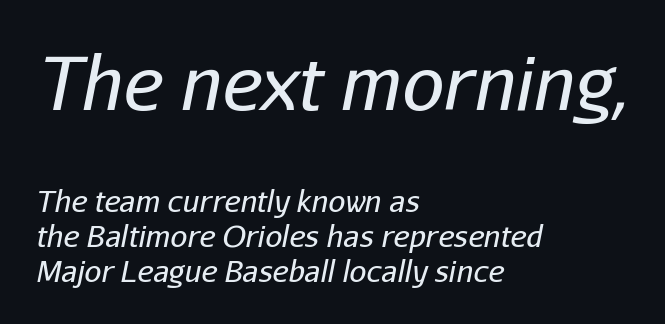
The image shows 74 px regular-weight type, italic (leaning right); set left-aligned, line spacing 1.17x, normal letter spacing, not underlined; the first (top) block is 2.47x larger; low stroke contrast and a medium x-height.
